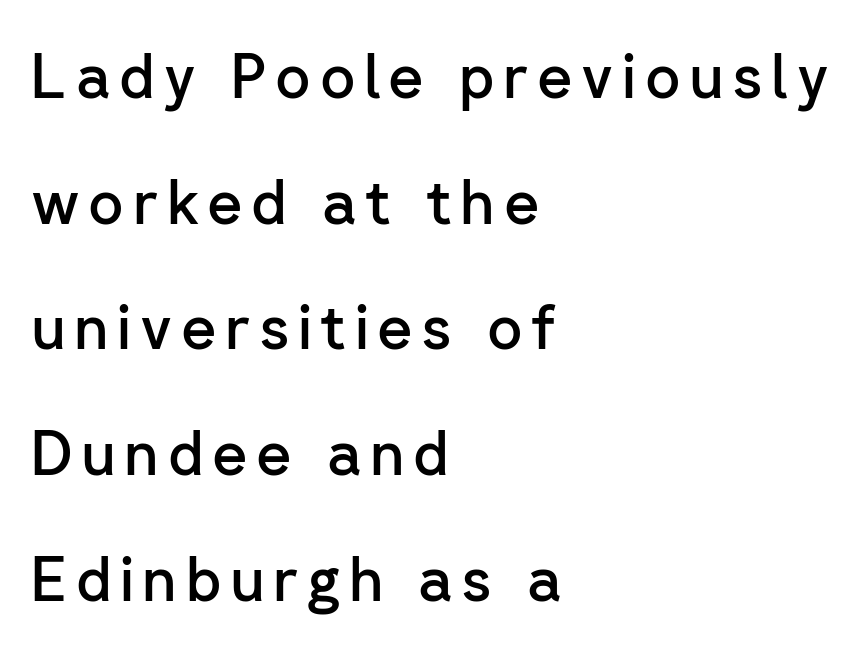
In terms of letterform style, serifs are entirely absent. The setting favours the left margin, as ordinary paragraphs usually do. On the weight axis this lands at semibold, roughly 600. The font's upright variant was chosen for this text. Leading: increased.
